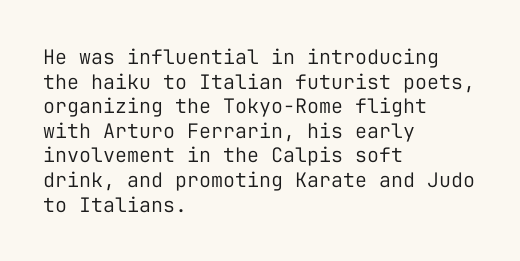
Casual observation: everything's shoved over to the left. This is not heavy type; no bold has been used. Italic? Not at all — the glyphs are vertical. The space beneath each line is pristine and unruled. No extra tracking has been applied to these lines.
